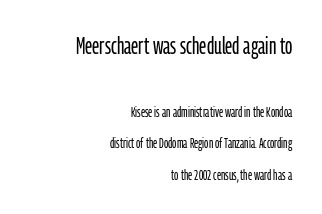
Q: Is the text bold? A: No.
Q: Is the text italic (slanted)? A: No, it is upright.
Q: Is the text underlined? A: No.
Q: How is the paragraph aligned? A: Right-aligned.
Q: Is the spacing between letters normal or unusually wide? A: Normal.
Q: Is the spacing between lines tight, normal or loose? A: Loose.
Q: Which block of text is set in a larger size, the first (top) or the second (bottom)? A: The first (top) one.
